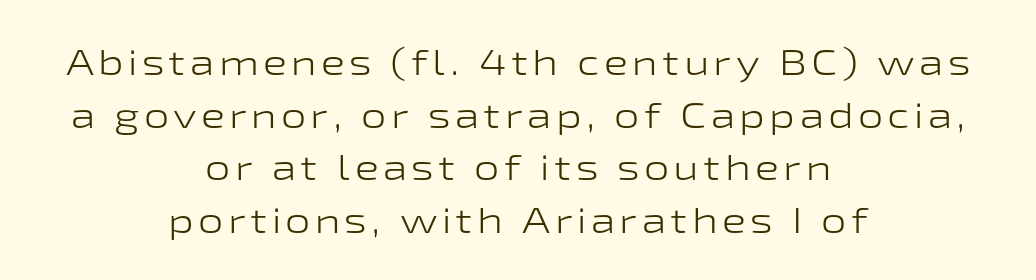
{"serif": "no", "italic": "no", "bold": "no", "weight": "light", "width": "wide", "stroke_contrast": "low", "x_height": "medium", "monospaced": "no", "underline": "no", "align": "center", "line_spacing": "normal", "line_spacing_ratio": 1.46, "glyph_px": 36}
